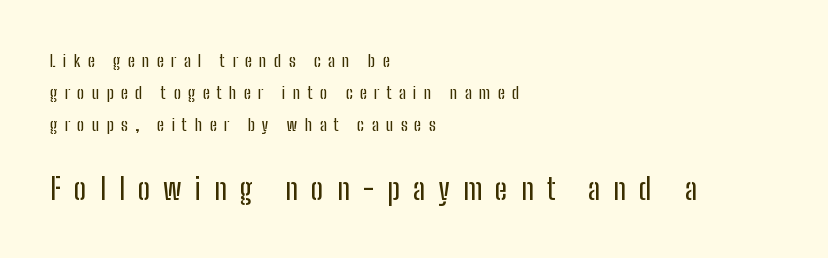
Observe the wide spacing: letters keep a clear distance from each other. The passage shown is typed in a proportional face where columns would drift. Font category for this specimen: sans-serif. The foot of each line stays bare and open.
